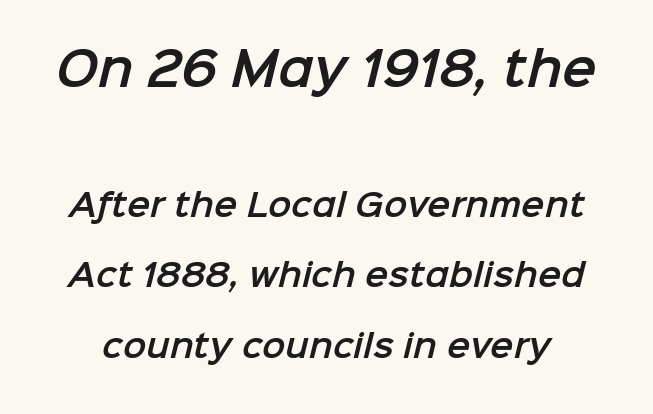
Q: Is the typeface a serif or a sans-serif typeface? A: Sans-serif.
Q: Is the text underlined? A: No.
Q: Is the spacing between letters normal or unusually wide? A: Normal.
Q: Is the spacing between lines tight, normal or loose? A: Loose.
Q: Which block of text is set in a larger size, the first (top) or the second (bottom)? A: The first (top) one.
Q: Width (condensed, normal, or wide)? A: Normal.
Q: Stroke contrast? A: Low.
Q: x-height? A: Medium.
Q: Monospaced? A: No.
